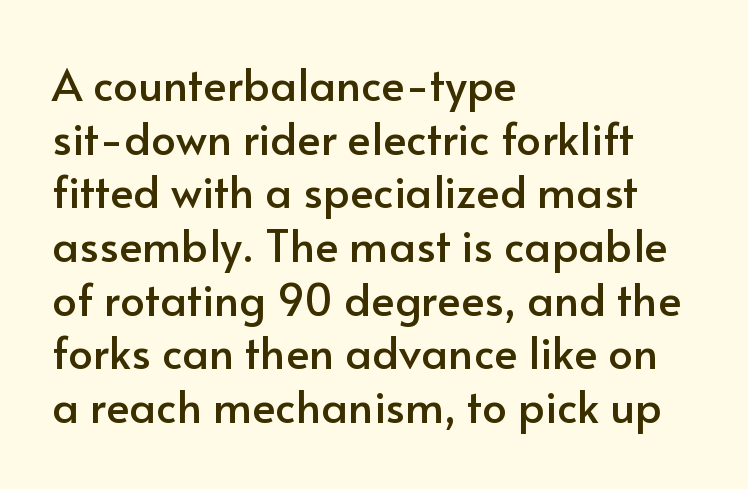
{"serif": "no", "italic": "no", "width": "normal", "stroke_contrast": "low", "x_height": "small", "monospaced": "no", "underline": "no", "align": "left", "line_spacing_ratio": 1.22, "letter_spacing": "normal", "letter_spacing_em": 0.0, "glyph_px": 44}
